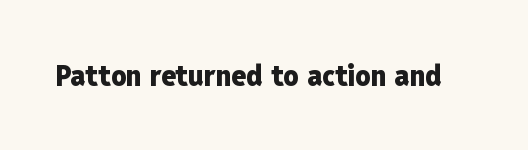
Looks like regular typesetting: each glyph gets only the width it needs. Classification — sans serif. Stroke thickness is high; the sample reads as a true bold. The lettering holds an erect, upright posture throughout. The area under the type is left untouched.
